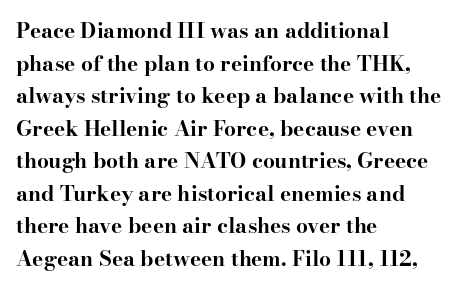
The rendering anchors every line to the left-hand side. In terms of posture, this sample is upright. This sample uses plain, unmodified letter spacing. The gap between lines stays unmarked.
